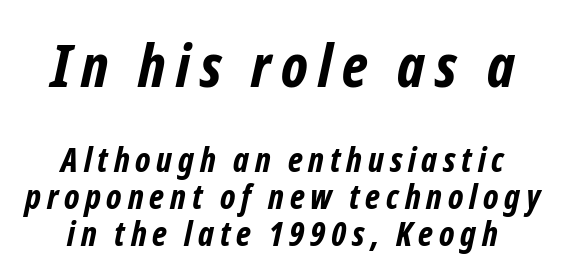
The image shows 59 px bold, condensed sans-serif type; set tight line spacing (1.09x), not underlined; the first (top) block is 1.74x larger; low stroke contrast and a medium x-height.
